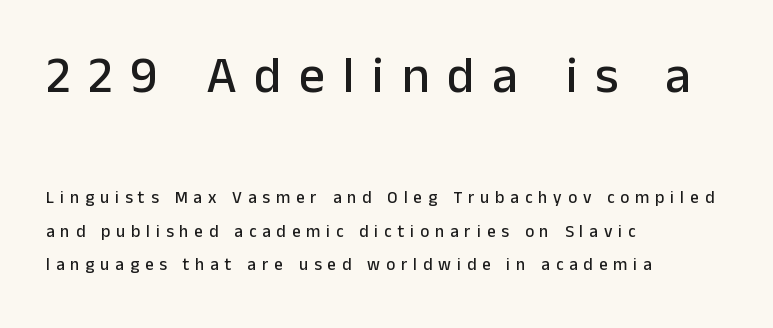
Q: Is the text italic (slanted)? A: No, it is upright.
Q: Is the typeface a serif or a sans-serif typeface? A: Sans-serif.
Q: Is the text underlined? A: No.
Q: How is the paragraph aligned? A: Left-aligned.
Q: Is the spacing between letters normal or unusually wide? A: Unusually wide.
Q: Is the spacing between lines tight, normal or loose? A: Loose.
Q: Which block of text is set in a larger size, the first (top) or the second (bottom)? A: The first (top) one.
Q: Width (condensed, normal, or wide)? A: Normal.
Q: Stroke contrast? A: Low.
Q: x-height? A: Medium.
Q: Monospaced? A: No.
